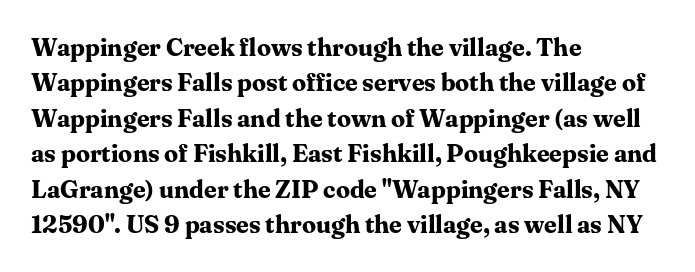
The image shows 25 px bold type, upright; set left-aligned, normal line spacing (1.42x), normal letter spacing, not underlined.
